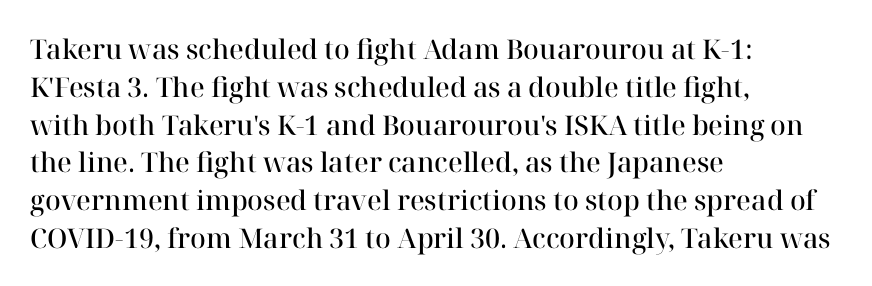
The image shows 27 px text type, upright; set left-aligned, normal line spacing (1.4x), normal letter spacing, not underlined.
